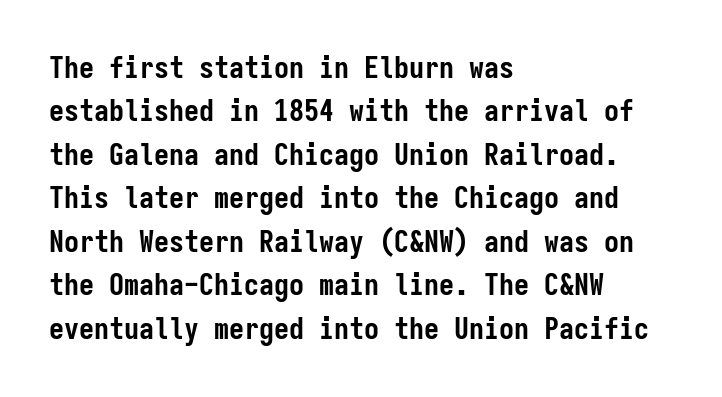
{"serif": "no", "italic": "no", "bold": "yes", "weight": "semibold", "width": "condensed", "stroke_contrast": "low", "x_height": "medium", "monospaced": "yes", "underline": "no", "align": "left", "line_spacing": "normal", "line_spacing_ratio": 1.45, "letter_spacing": "normal", "letter_spacing_em": 0.0, "glyph_px": 30}
